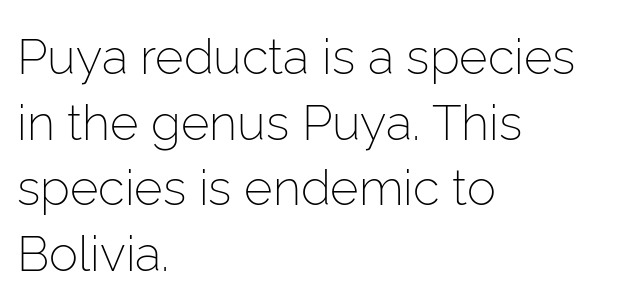
{"serif": "no", "italic": "no", "bold": "no", "weight": "light", "width": "normal", "stroke_contrast": "low", "x_height": "medium", "monospaced": "no", "underline": "no", "align": "left", "line_spacing": "normal", "line_spacing_ratio": 1.34, "letter_spacing": "normal", "letter_spacing_em": 0.0, "glyph_px": 49}
